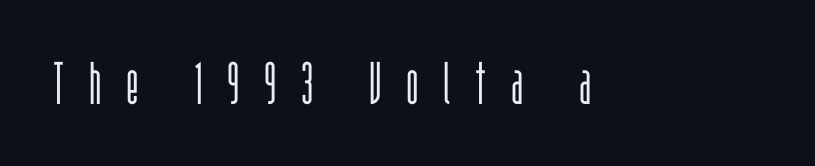
{"serif": "no", "italic": "no", "bold": "no", "weight": "light", "width": "condensed", "stroke_contrast": "low", "x_height": "large", "monospaced": "no", "underline": "no", "letter_spacing": "wide", "letter_spacing_em": 0.42, "glyph_px": 59}
